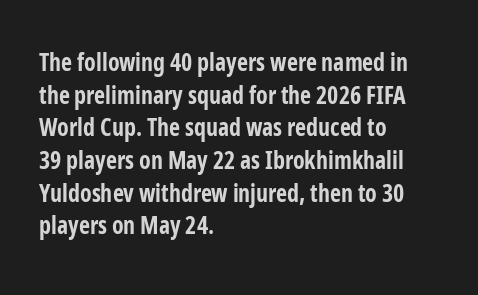
Q: Is the text bold? A: Yes.
Q: Is the text italic (slanted)? A: No, it is upright.
Q: Is the text underlined? A: No.
Q: How is the paragraph aligned? A: Left-aligned.
Q: Is the spacing between letters normal or unusually wide? A: Normal.
Q: Is the spacing between lines tight, normal or loose? A: Normal.
